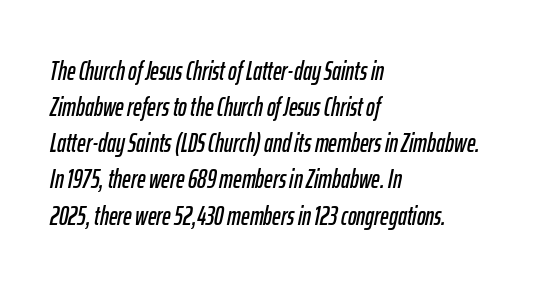
{"italic": "yes", "lean": "right", "slant_degrees": 12, "underline": "no", "align": "left", "line_spacing": "normal", "line_spacing_ratio": 1.39, "letter_spacing": "normal", "letter_spacing_em": 0.0, "glyph_px": 26}
